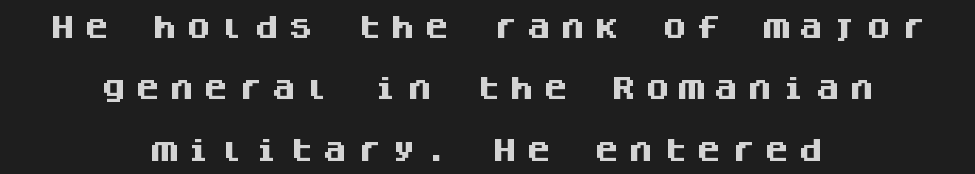
These lines stack symmetrically, like a column narrowing and widening about its center. These lines stand farther apart than default settings would place them. Look at the tracking — it's clearly loosened, letters drifting apart. Posture: upright roman. Beneath every word, the page is bare. Stroke thickness is high; the sample reads as a true bold.
